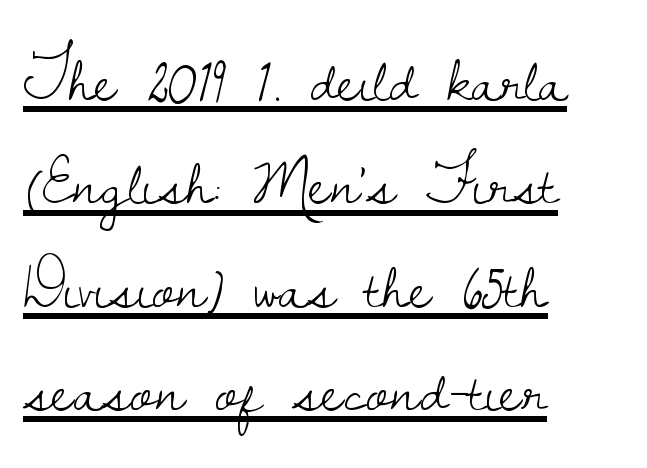
{"serif": "yes", "bold": "no", "weight": "light", "width": "normal", "stroke_contrast": "low", "x_height": "small", "monospaced": "no", "underline": "yes", "align": "left", "line_spacing": "normal", "line_spacing_ratio": 1.52, "letter_spacing": "normal", "letter_spacing_em": 0.0, "glyph_px": 68}
